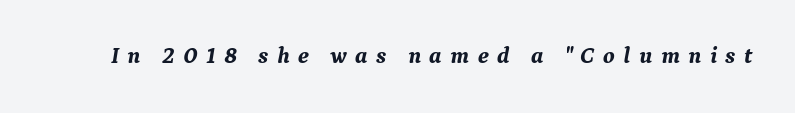
{"italic": "yes", "lean": "right", "slant_degrees": 9, "bold": "yes", "underline": "no", "letter_spacing": "wide", "letter_spacing_em": 0.36, "glyph_px": 23}
